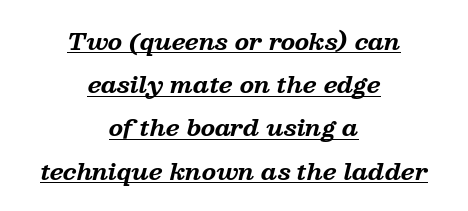
The lines are quadded center. Slant detected: the letters are inclined. Every word sits above its own underline. Tracking value appears to be zero — textbook default spacing.
